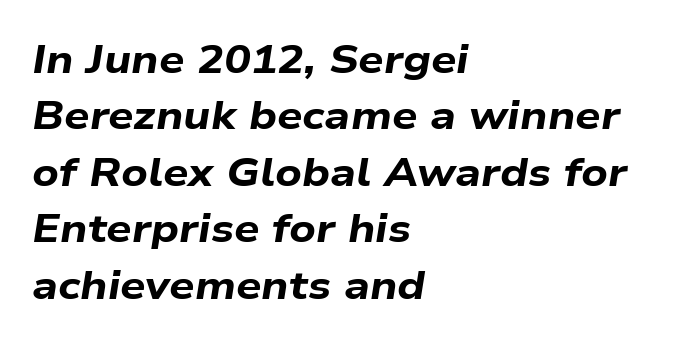
{"italic": "yes", "lean": "right", "slant_degrees": 9, "bold": "yes", "weight": "bold", "width": "wide", "stroke_contrast": "low", "x_height": "medium", "monospaced": "no", "underline": "no", "align": "left", "line_spacing": "normal", "line_spacing_ratio": 1.41, "letter_spacing": "normal", "letter_spacing_em": 0.0, "glyph_px": 40}
